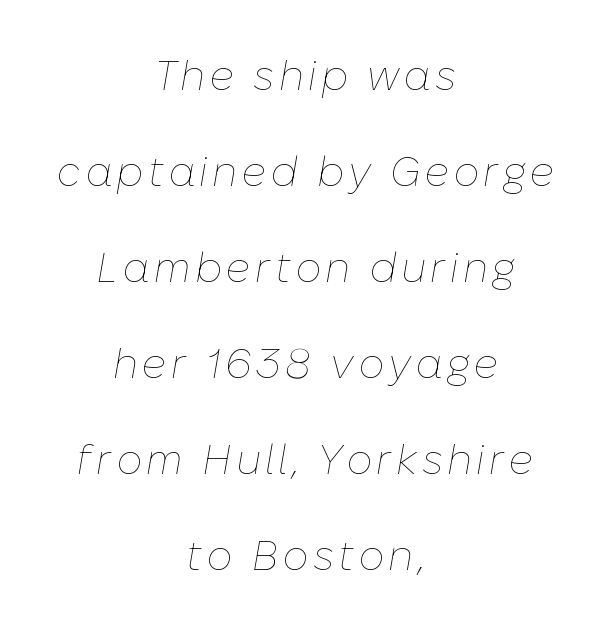
The text carries the slant typical of an italic or oblique font. Spacing verdict: proportional, widths tailored to each character. Both edges are ragged and mirror each other, which tells us the setting is centered. Nobody drew a line under any word here.
